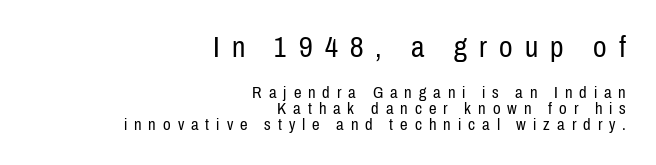
Q: Is the text bold? A: No.
Q: Is the text italic (slanted)? A: No, it is upright.
Q: Is the typeface a serif or a sans-serif typeface? A: Sans-serif.
Q: Is the text underlined? A: No.
Q: How is the paragraph aligned? A: Right-aligned.
Q: Is the spacing between letters normal or unusually wide? A: Unusually wide.
Q: Is the spacing between lines tight, normal or loose? A: Tight.
Q: Which block of text is set in a larger size, the first (top) or the second (bottom)? A: The first (top) one.
Q: Width (condensed, normal, or wide)? A: Condensed.
Q: Stroke contrast? A: Low.
Q: x-height? A: Medium.
Q: Monospaced? A: No.
